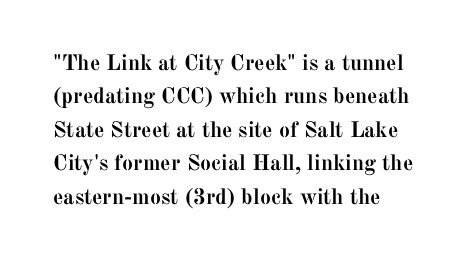
The image shows 22 px bold type, upright; set left-aligned, normal line spacing (1.52x), normal letter spacing, not underlined.
